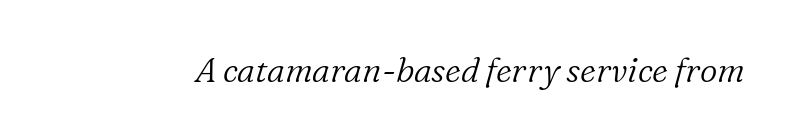
Letterform terminals end in serifs throughout the passage. This rendering features lettering with no underline. There's an unmistakable incline to the writing here. In terms of letterspacing, this is plain default setting. Stem width sits at or under what a default text font uses. The rendering uses natural spacing where letterforms have individual widths.
